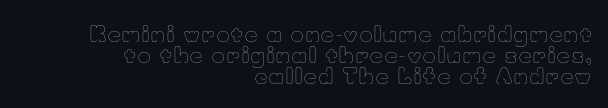
The image shows 21 px text type, upright; set right-aligned, tight line spacing (0.99x), not underlined.
